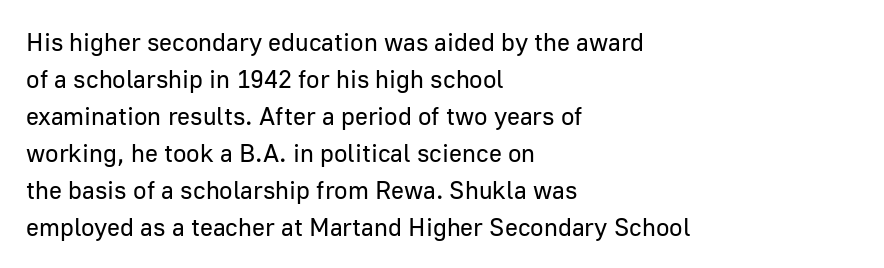
Q: Is the text bold? A: No.
Q: Is the text italic (slanted)? A: No, it is upright.
Q: Is the text underlined? A: No.
Q: How is the paragraph aligned? A: Left-aligned.
Q: Is the spacing between letters normal or unusually wide? A: Normal.
Q: Is the spacing between lines tight, normal or loose? A: Normal.
